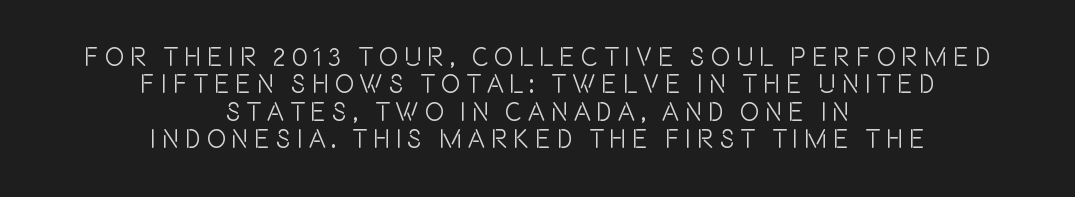
{"italic": "no", "underline": "no", "align": "center", "line_spacing": "tight", "line_spacing_ratio": 1.05, "letter_spacing": "wide", "letter_spacing_em": 0.22, "glyph_px": 26}
